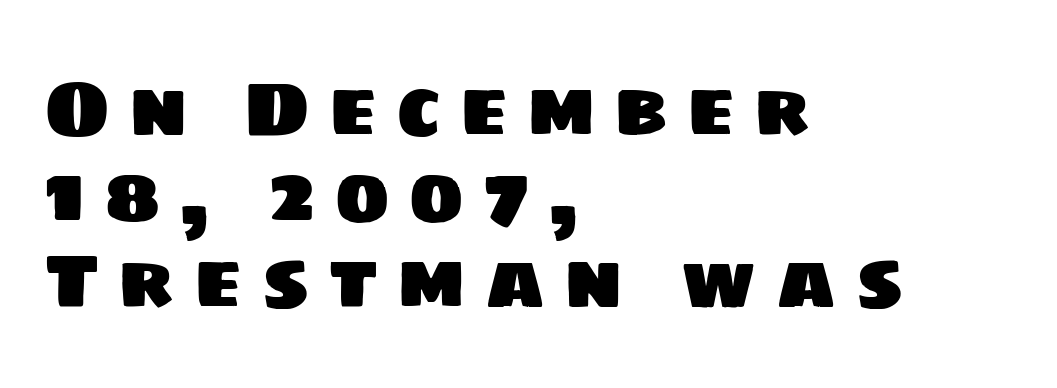
{"serif": "no", "width": "normal", "stroke_contrast": "low", "x_height": "large", "monospaced": "no", "underline": "no", "align": "left", "line_spacing": "tight", "line_spacing_ratio": 1.12, "letter_spacing": "wide", "letter_spacing_em": 0.24, "glyph_px": 77}
